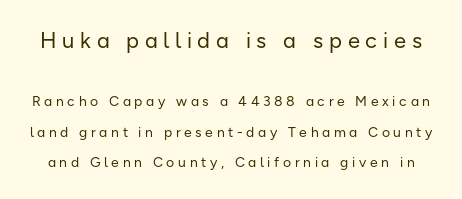
{"italic": "no", "bold": "no", "underline": "no", "line_spacing": "loose", "line_spacing_ratio": 2.17, "letter_spacing": "wide", "letter_spacing_em": 0.26, "larger_block": "first", "size_ratio": 1.57, "glyph_px": 22}
